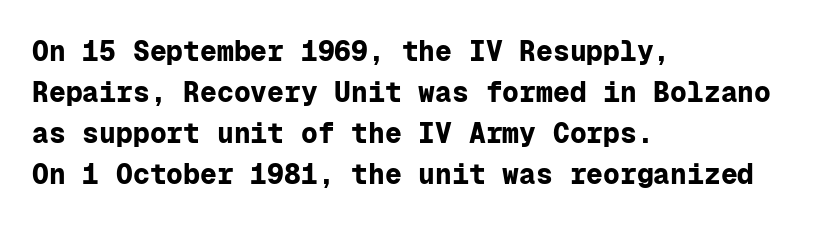
{"serif": "no", "italic": "no", "bold": "yes", "weight": "bold", "width": "normal", "stroke_contrast": "low", "x_height": "medium", "monospaced": "yes", "underline": "no", "align": "left", "line_spacing": "normal", "line_spacing_ratio": 1.47, "letter_spacing": "normal", "letter_spacing_em": 0.0, "glyph_px": 28}
